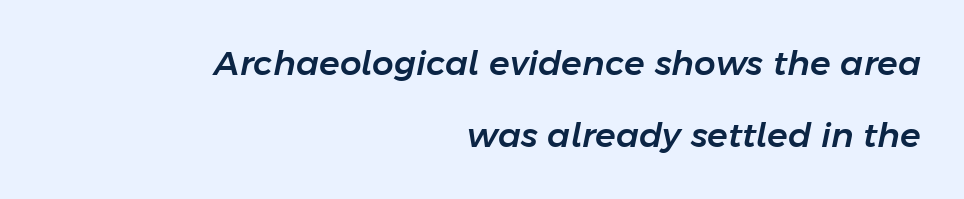
{"italic": "yes", "lean": "right", "slant_degrees": 11, "width": "normal", "stroke_contrast": "low", "x_height": "medium", "monospaced": "no", "underline": "no", "align": "right", "line_spacing": "loose", "line_spacing_ratio": 2.13, "letter_spacing": "normal", "letter_spacing_em": 0.0, "glyph_px": 34}
